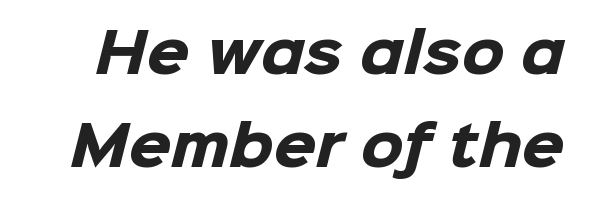
Looks like regular typesetting: each glyph gets only the width it needs. Beneath every word, the page is bare. Default kerning and tracking; the words read as compact shapes. This is heavy type, rendered in bold. Does the type have serifs? No, each stem ends abruptly.
